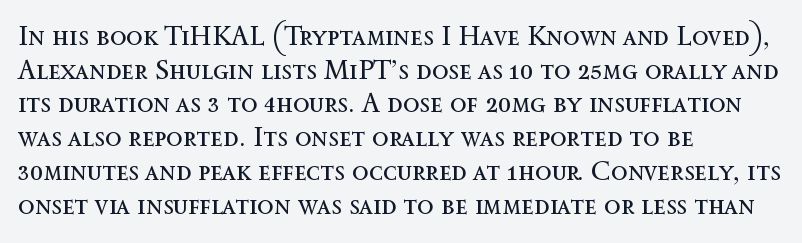
The image shows 27 px text type, upright; set left-aligned, normal line spacing (1.25x), normal letter spacing, not underlined.
